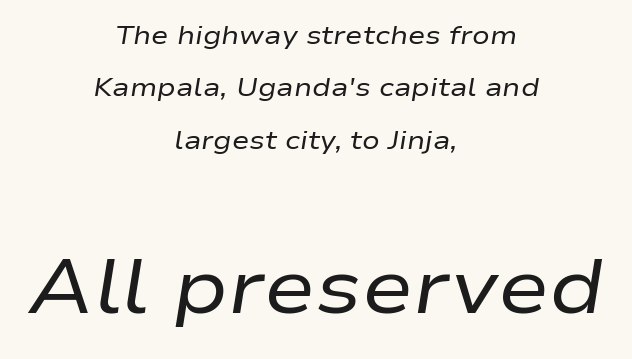
One glance says open: line gaps are wider than usual. Where is the straight margin? There isn't one; the lines are centered. Caption: standard tracking, unaltered. These glyphs show unthickened strokes, regular width or finer. Which chunk is bigger? The second one — the bottom block dwarfs the top. Descender tails drop into unmarked territory.
